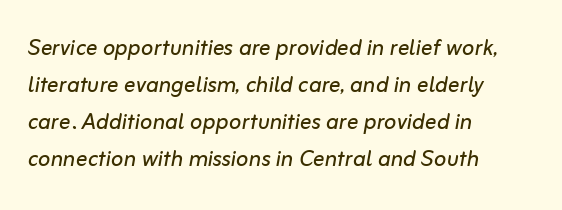
The image shows 29 px regular-weight type, italic (leaning right); set left-aligned, normal line spacing (1.28x), normal letter spacing, not underlined; low stroke contrast and a medium x-height.
